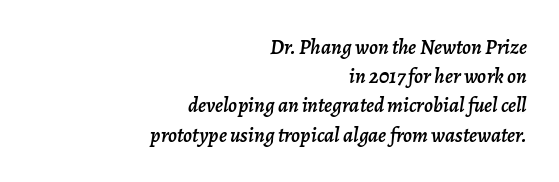
The rendering keeps characters at their native spacing. Type without underlining. A normal amount of white space separates one row of letters from the next. Looking at the ascenders, they clearly lean. If you drew a ruler down the right edge, every line would touch it.
